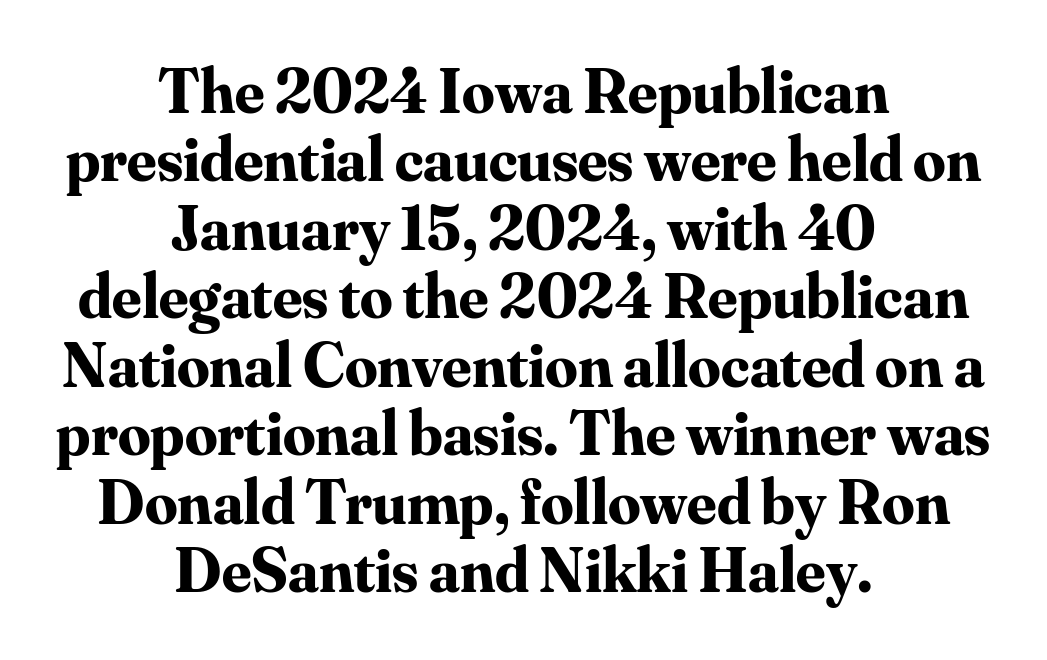
Q: Is the text bold? A: Yes.
Q: Is the text italic (slanted)? A: No, it is upright.
Q: Is the typeface a serif or a sans-serif typeface? A: Serif.
Q: Is the text underlined? A: No.
Q: How is the paragraph aligned? A: Centered.
Q: Is the spacing between letters normal or unusually wide? A: Normal.
Q: Is the spacing between lines tight, normal or loose? A: Tight.
Q: Width (condensed, normal, or wide)? A: Normal.
Q: Stroke contrast? A: Medium.
Q: x-height? A: Small.
Q: Monospaced? A: No.
